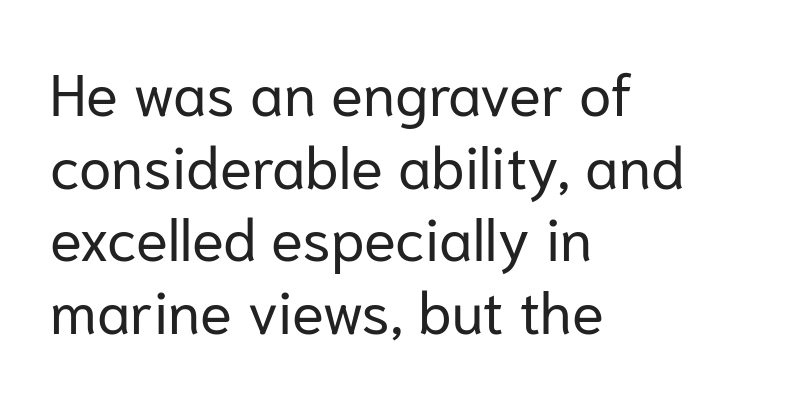
The image shows 59 px regular-weight sans-serif type, upright; set left-aligned, line spacing 1.23x, normal letter spacing, not underlined; low stroke contrast and a medium x-height.
